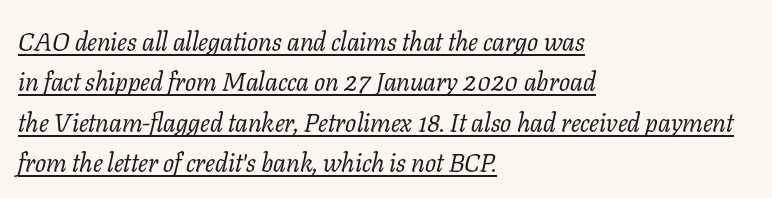
The image shows 26 px text type, italic (leaning right); set left-aligned, normal line spacing (1.55x), normal letter spacing, underlined.
